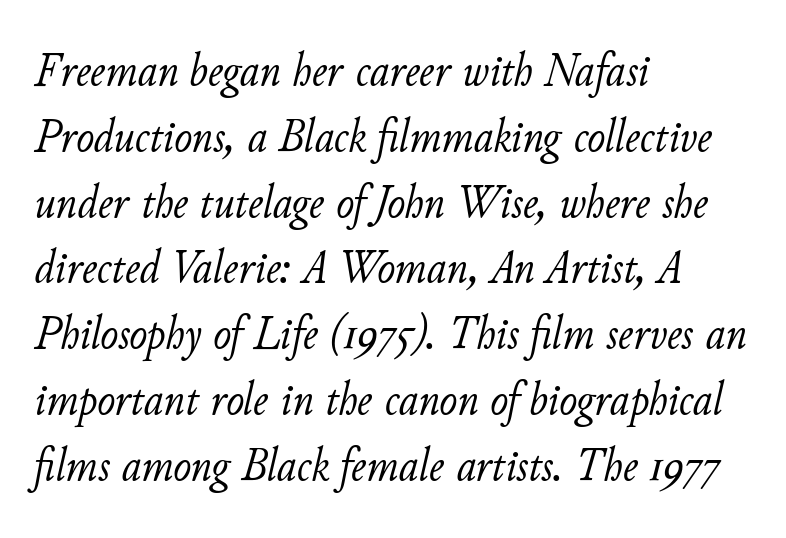
The letters advance in unequal steps, a hallmark of proportional type. This rendering uses left alignment, leaving the right contour irregular. Leading matches the norm, producing a regular column. The face used here has a pronounced slope to its letters.
